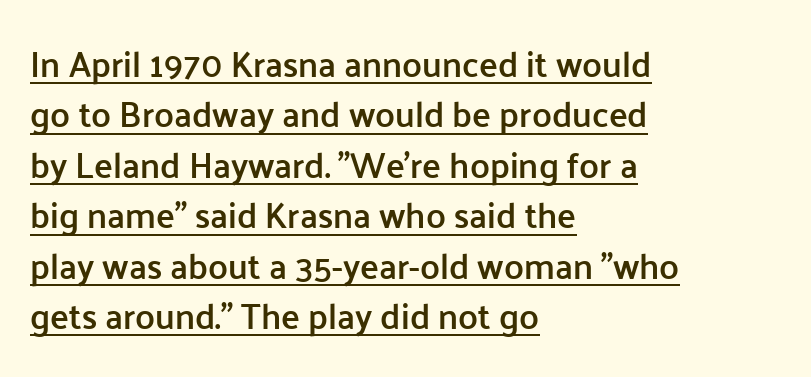
The image shows 35 px semibold sans-serif type, upright; set left-aligned, normal line spacing (1.44x), normal letter spacing, underlined; low stroke contrast and a medium x-height.
